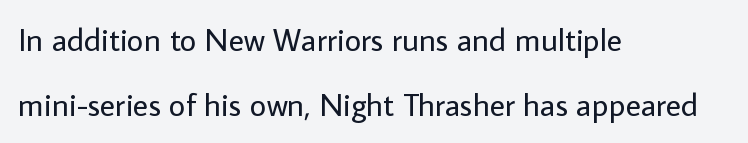
{"serif": "no", "italic": "no", "bold": "no", "weight": "regular", "width": "normal", "stroke_contrast": "low", "x_height": "medium", "monospaced": "no", "underline": "no", "align": "left", "line_spacing": "loose", "line_spacing_ratio": 2.03, "letter_spacing": "normal", "letter_spacing_em": 0.0, "glyph_px": 32}
